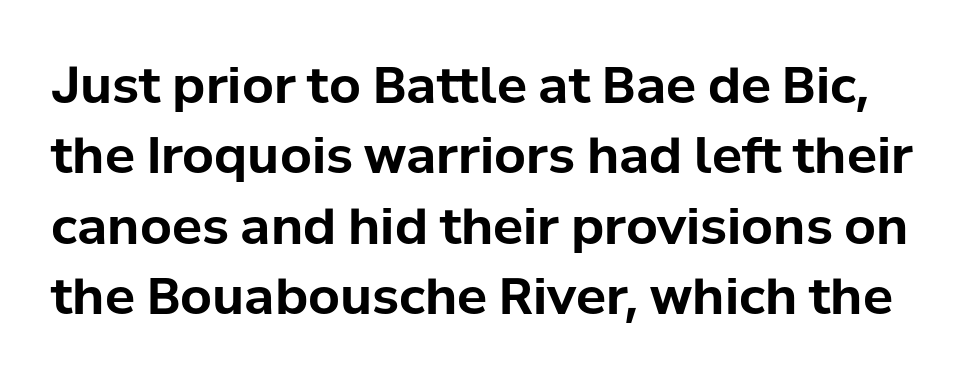
The image shows 50 px bold sans-serif type, upright; set normal line spacing (1.41x), normal letter spacing, not underlined; low stroke contrast and a medium x-height.
